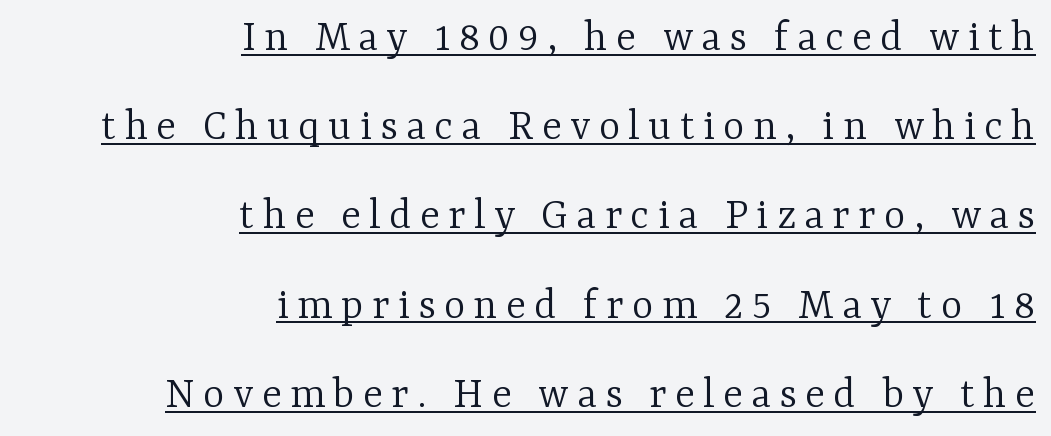
The specimen includes a rule beneath the text block's lines. Alignment: flush right. A quiet, ordinary-to-light weight characterises the typeface. Rows of type keep a wide berth in the vertical direction. A typesetter would call this proportional, since set widths differ per character. The typeface chosen for these lines features serifs.
